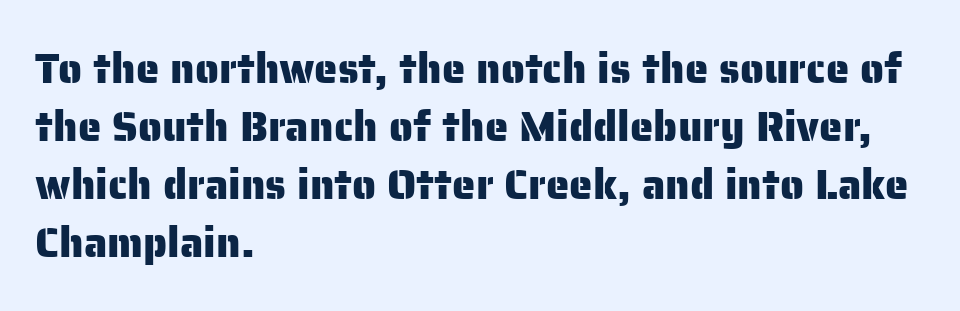
{"serif": "no", "italic": "no", "width": "normal", "stroke_contrast": "low", "x_height": "medium", "monospaced": "no", "underline": "no", "align": "left", "line_spacing": "normal", "line_spacing_ratio": 1.38, "letter_spacing": "normal", "letter_spacing_em": 0.0, "glyph_px": 42}
